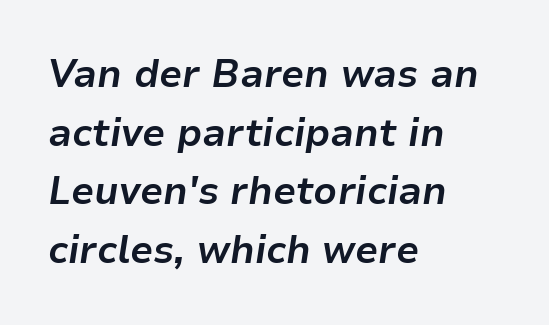
{"italic": "yes", "lean": "right", "slant_degrees": 9, "bold": "yes", "weight": "bold", "width": "normal", "stroke_contrast": "low", "x_height": "medium", "monospaced": "no", "underline": "no", "align": "left", "line_spacing": "normal", "line_spacing_ratio": 1.54, "letter_spacing": "normal", "letter_spacing_em": 0.0, "glyph_px": 38}
